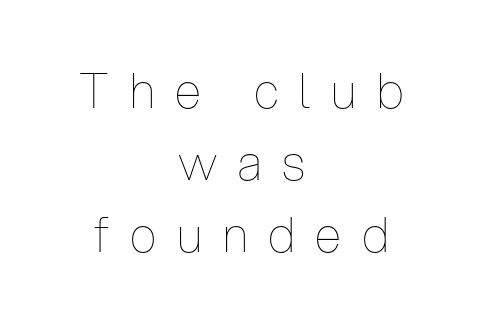
Q: Is the text bold? A: No.
Q: Is the text italic (slanted)? A: No, it is upright.
Q: Is the text underlined? A: No.
Q: How is the paragraph aligned? A: Centered.
Q: Is the spacing between letters normal or unusually wide? A: Unusually wide.
Q: Is the spacing between lines tight, normal or loose? A: Normal.
Q: Width (condensed, normal, or wide)? A: Condensed.
Q: Stroke contrast? A: Low.
Q: x-height? A: Medium.
Q: Monospaced? A: No.
